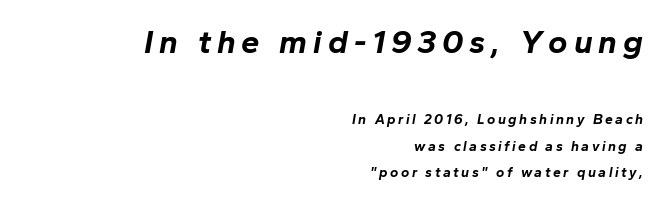
{"italic": "yes", "lean": "right", "slant_degrees": 10, "bold": "yes", "weight": "bold", "width": "normal", "stroke_contrast": "low", "x_height": "medium", "monospaced": "no", "underline": "no", "align": "right", "line_spacing": "loose", "line_spacing_ratio": 1.9, "larger_block": "first", "size_ratio": 2.36, "glyph_px": 33}
